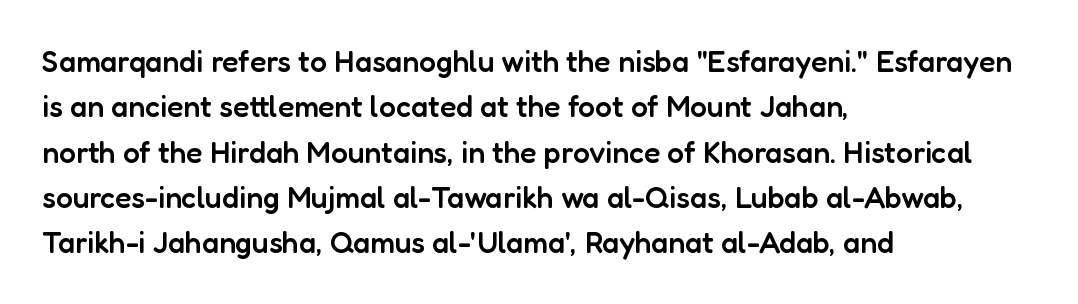
The image shows 30 px semibold sans-serif type, upright; set left-aligned, normal line spacing (1.51x), normal letter spacing, not underlined; low stroke contrast and a medium x-height.
